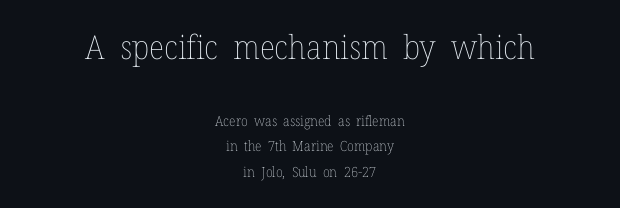
Whoever set this made the first block the dominant, larger element. Ascenders rise straight up at ninety degrees. Words appear dense and cohesive because spacing is normal. If you folded the block vertically in half, each line would mirror itself in length. No chunkiness to these letters — they're not bold.
